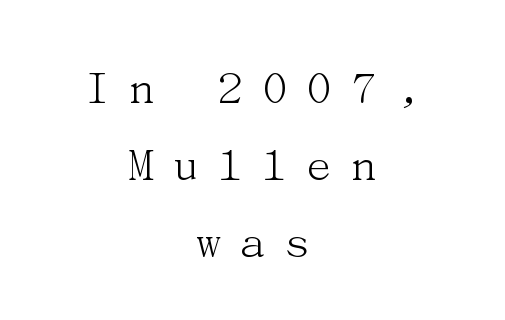
Q: Is the text bold? A: No.
Q: Is the text italic (slanted)? A: No, it is upright.
Q: Is the typeface a serif or a sans-serif typeface? A: Serif.
Q: Is the text underlined? A: No.
Q: How is the paragraph aligned? A: Centered.
Q: Is the spacing between letters normal or unusually wide? A: Unusually wide.
Q: Is the spacing between lines tight, normal or loose? A: Normal.
Q: Width (condensed, normal, or wide)? A: Normal.
Q: Stroke contrast? A: Medium.
Q: x-height? A: Medium.
